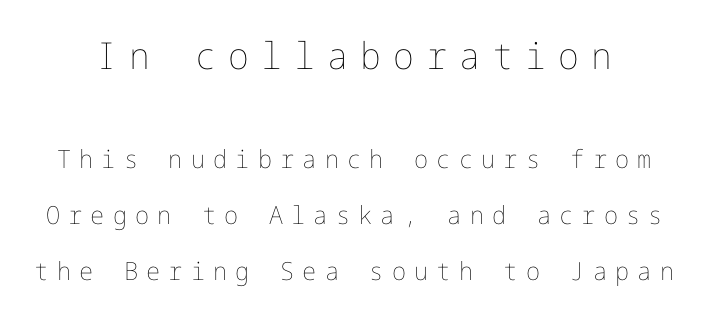
The characters are drawn with everyday or finer stroke widths. Descenders hang freely into open space. This rendering widens character spacing well past its baseline value. Typesetter's note — upper block bumped up in size, lower block left smaller.
